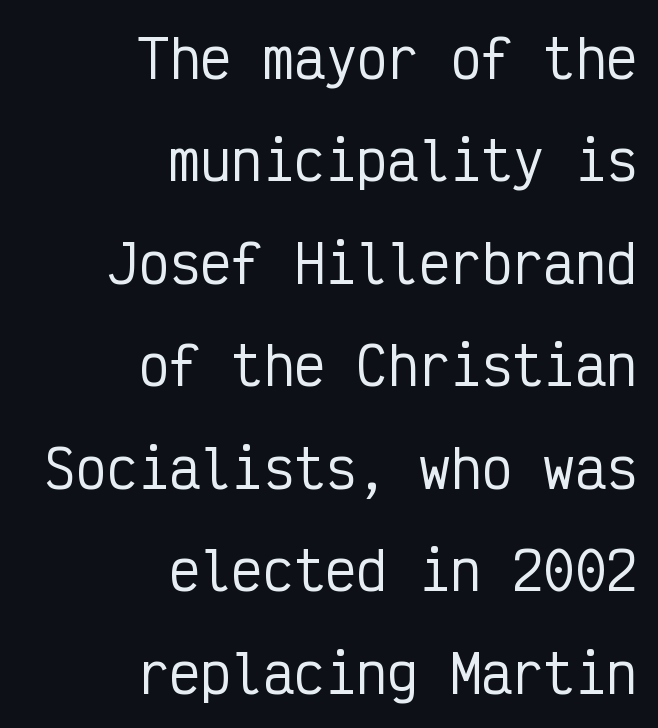
The image shows 52 px condensed sans-serif type, upright, monospaced; set right-aligned, loose line spacing (1.97x), normal letter spacing, not underlined; low stroke contrast and a medium x-height.
